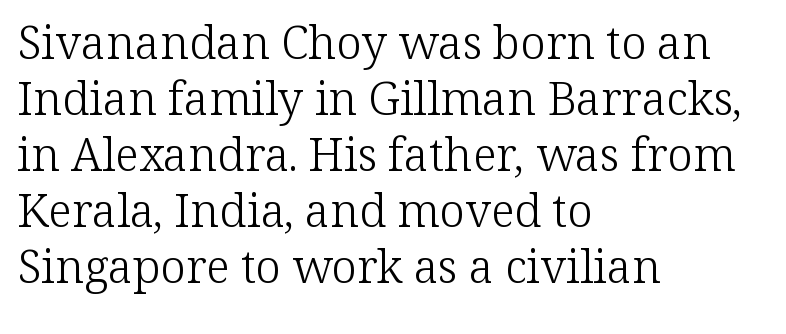
Q: Is the text bold? A: No.
Q: Is the text italic (slanted)? A: No, it is upright.
Q: Is the typeface a serif or a sans-serif typeface? A: Serif.
Q: Is the text underlined? A: No.
Q: How is the paragraph aligned? A: Left-aligned.
Q: Is the spacing between letters normal or unusually wide? A: Normal.
Q: Width (condensed, normal, or wide)? A: Normal.
Q: Stroke contrast? A: Low.
Q: x-height? A: Medium.
Q: Monospaced? A: No.
